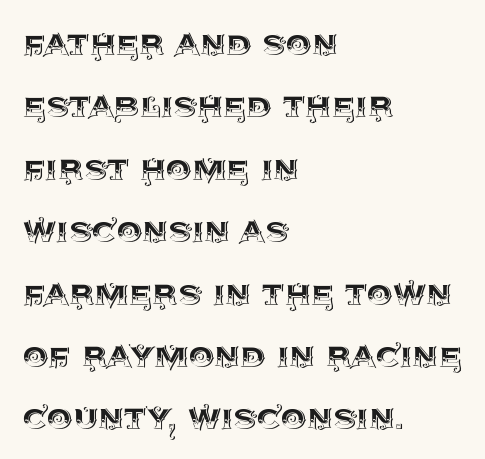
These lines are rendered in a variable-pitch font. The rows are spaced the way most documents space them. Look at the tracking — it's just the regular setting, nothing added. The space directly below the letters is spotless. Tall strokes in this sample are plumb rather than angled. Notice how the passage keeps a crisp vertical edge on the left only.
